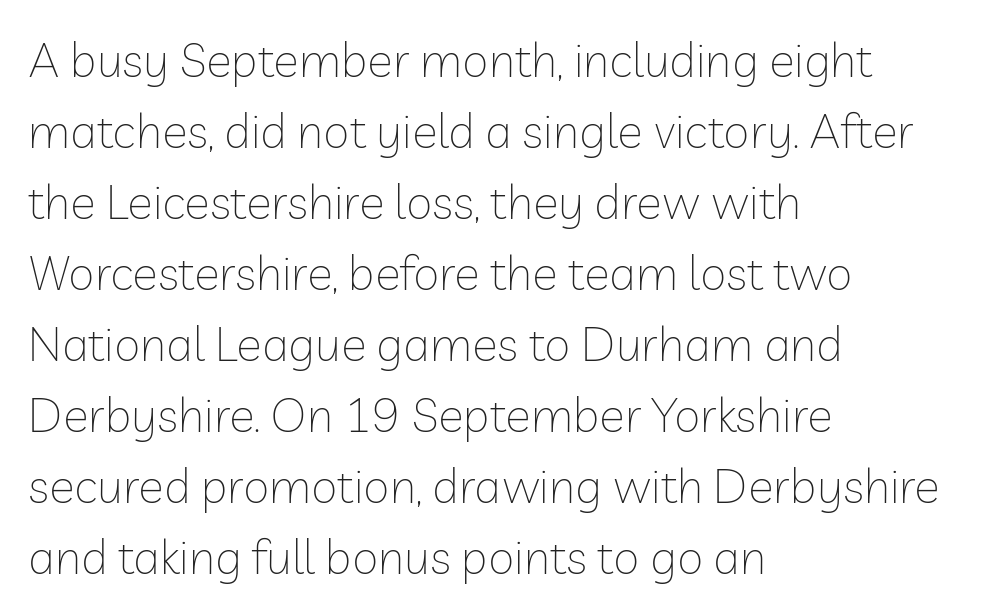
Q: Is the text bold? A: No.
Q: Is the text italic (slanted)? A: No, it is upright.
Q: Is the typeface a serif or a sans-serif typeface? A: Sans-serif.
Q: Is the text underlined? A: No.
Q: How is the paragraph aligned? A: Left-aligned.
Q: Is the spacing between letters normal or unusually wide? A: Normal.
Q: Is the spacing between lines tight, normal or loose? A: Normal.
Q: Width (condensed, normal, or wide)? A: Normal.
Q: Stroke contrast? A: Low.
Q: x-height? A: Medium.
Q: Monospaced? A: No.
